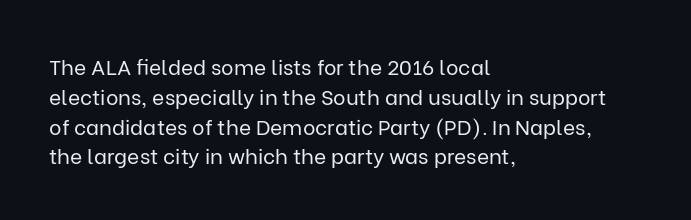
{"italic": "no", "bold": "no", "underline": "no", "align": "left", "line_spacing": "normal", "line_spacing_ratio": 1.42, "letter_spacing": "normal", "letter_spacing_em": 0.0, "glyph_px": 21}
